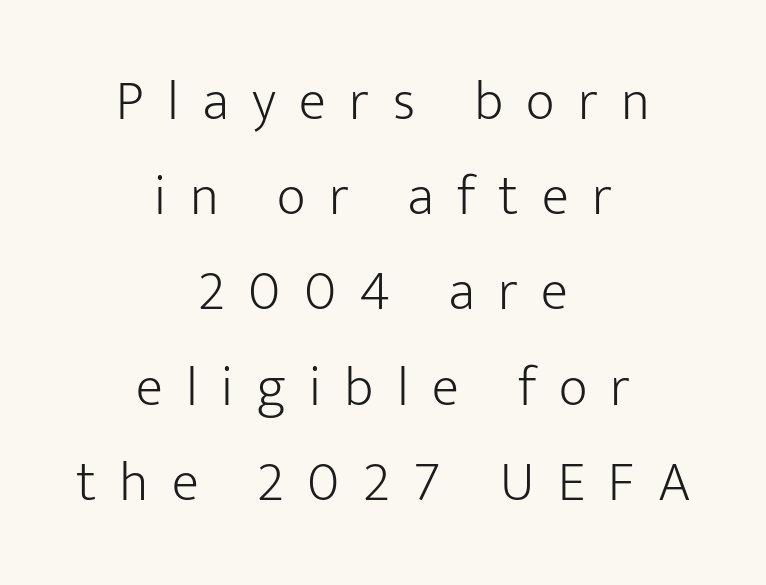
The image shows 56 px light sans-serif type, upright; set centered, normal line spacing (1.7x), unusually wide letter spacing (+0.42 em), not underlined; low stroke contrast and a medium x-height.
